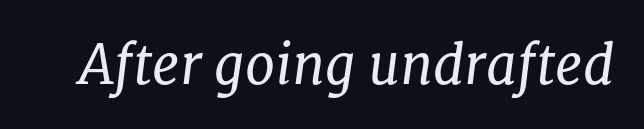
The image shows 54 px regular-weight serif type, italic (leaning right); set normal letter spacing, not underlined; low stroke contrast and a medium x-height.
